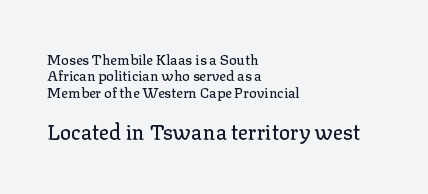
The image shows 21 px text type, upright; set left-aligned, line spacing 1.17x, normal letter spacing, not underlined; the second (bottom) block is 1.5x larger.
